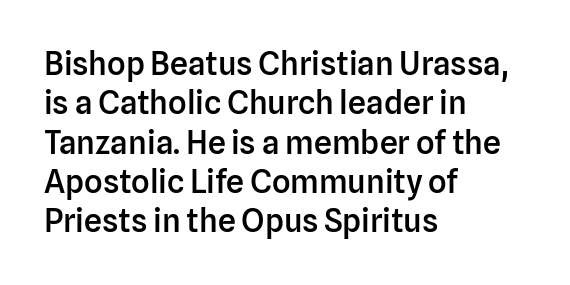
{"serif": "no", "italic": "no", "bold": "semi", "weight": "semibold", "width": "normal", "stroke_contrast": "low", "x_height": "medium", "monospaced": "no", "underline": "no", "align": "left", "line_spacing_ratio": 1.23, "letter_spacing": "normal", "letter_spacing_em": 0.0, "glyph_px": 32}
